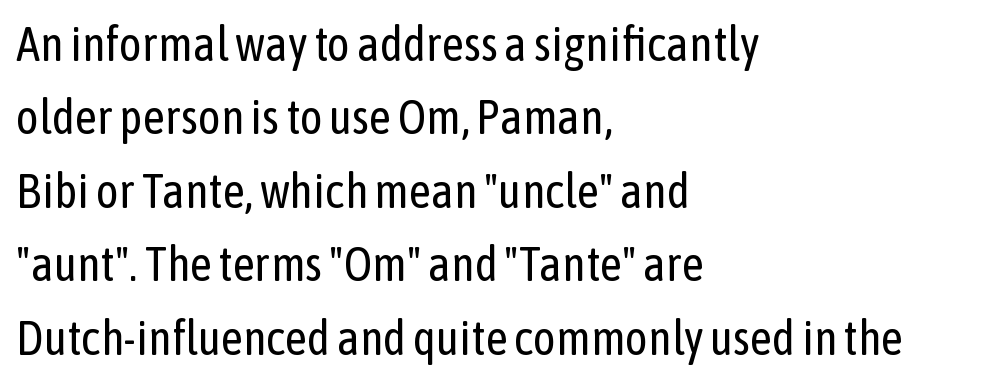
The image shows 48 px regular-weight, condensed sans-serif type, upright; set left-aligned, normal line spacing (1.53x), normal letter spacing, not underlined; low stroke contrast and a medium x-height.
